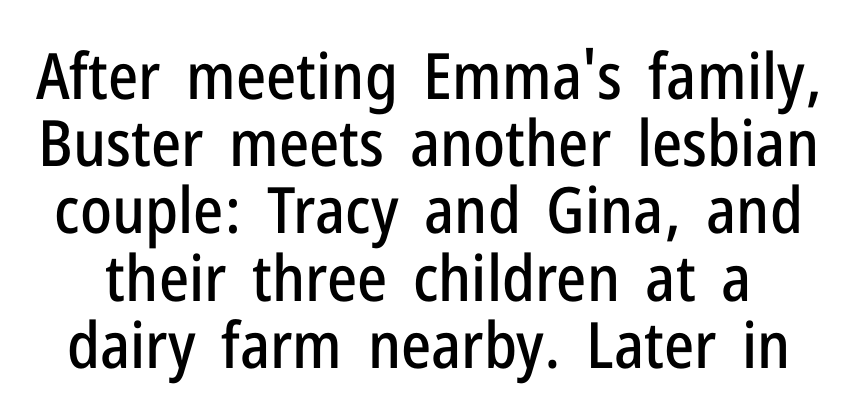
Q: Is the text italic (slanted)? A: No, it is upright.
Q: Is the typeface a serif or a sans-serif typeface? A: Sans-serif.
Q: Is the text underlined? A: No.
Q: Is the spacing between letters normal or unusually wide? A: Normal.
Q: Is the spacing between lines tight, normal or loose? A: Tight.
Q: Width (condensed, normal, or wide)? A: Condensed.
Q: Stroke contrast? A: Low.
Q: x-height? A: Medium.
Q: Monospaced? A: No.
